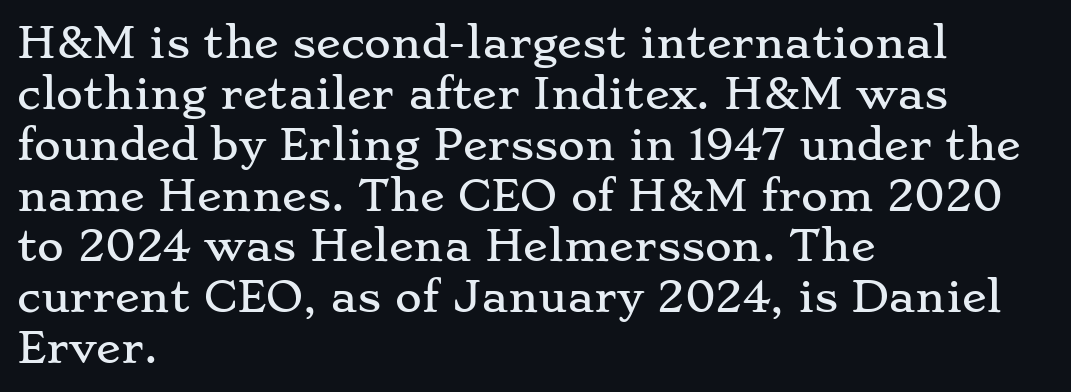
The image shows 41 px wide serif type, upright; set left-aligned, line spacing 1.24x, normal letter spacing, not underlined; low stroke contrast and a small x-height.
